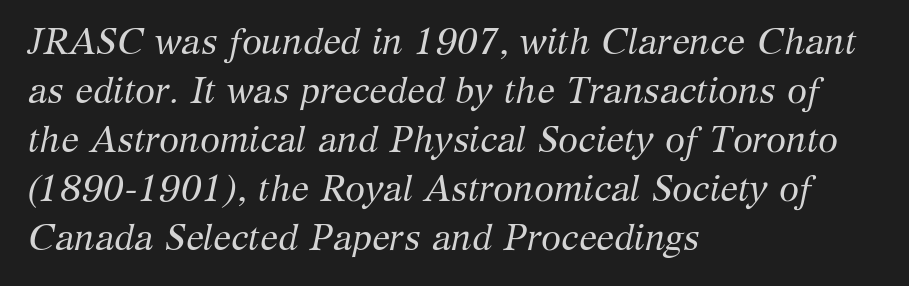
Q: Is the text bold? A: No.
Q: Is the text italic (slanted)? A: Yes, it leans right by about 12 degrees.
Q: Is the typeface a serif or a sans-serif typeface? A: Serif.
Q: Is the text underlined? A: No.
Q: How is the paragraph aligned? A: Left-aligned.
Q: Is the spacing between letters normal or unusually wide? A: Normal.
Q: Is the spacing between lines tight, normal or loose? A: Normal.
Q: Width (condensed, normal, or wide)? A: Normal.
Q: Stroke contrast? A: Medium.
Q: x-height? A: Medium.
Q: Monospaced? A: No.
